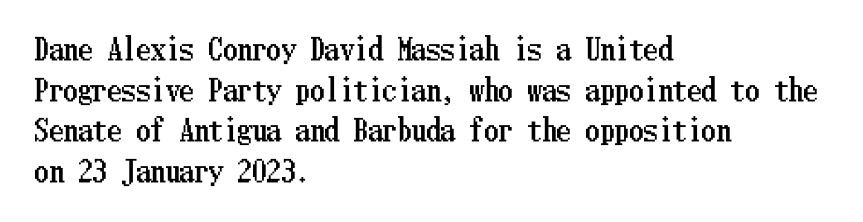
The image shows 29 px condensed type, upright; set left-aligned, normal line spacing (1.4x), normal letter spacing, not underlined; low stroke contrast and a medium x-height.
